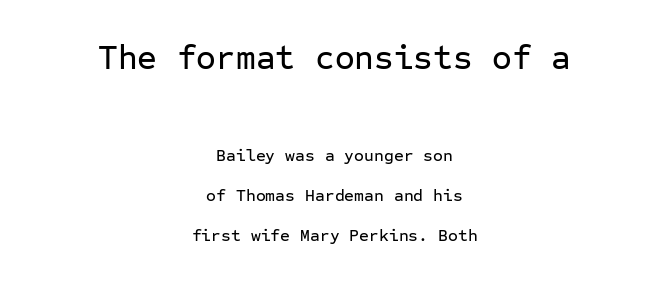
{"serif": "no", "italic": "no", "width": "normal", "stroke_contrast": "low", "x_height": "medium", "monospaced": "yes", "underline": "no", "align": "center", "line_spacing": "loose", "line_spacing_ratio": 2.37, "letter_spacing": "normal", "letter_spacing_em": 0.0, "larger_block": "first", "size_ratio": 2.0, "glyph_px": 34}
